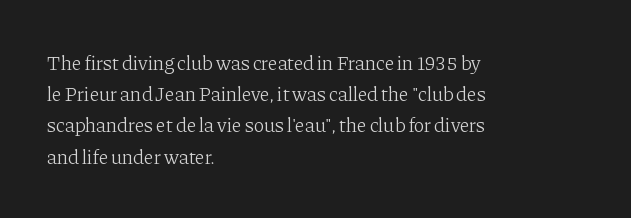
Q: Is the text bold? A: No.
Q: Is the text italic (slanted)? A: No, it is upright.
Q: Is the text underlined? A: No.
Q: How is the paragraph aligned? A: Left-aligned.
Q: Is the spacing between letters normal or unusually wide? A: Normal.
Q: Is the spacing between lines tight, normal or loose? A: Normal.
